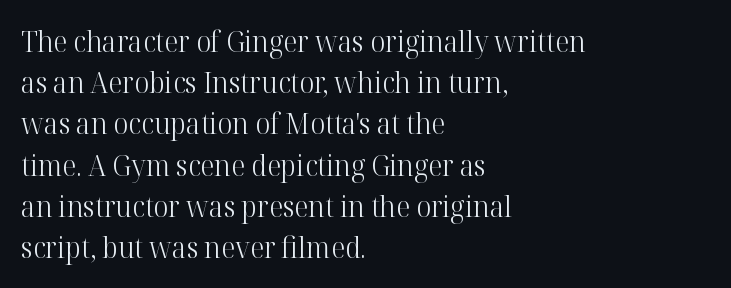
The image shows 29 px light serif type, upright; set left-aligned, normal line spacing (1.42x), normal letter spacing, not underlined; high stroke contrast and a medium x-height.
